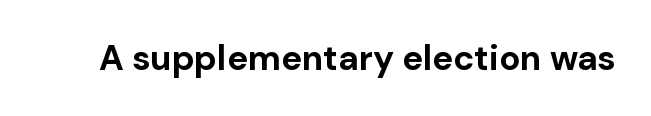
The image shows 35 px bold sans-serif type, upright; set normal letter spacing, not underlined; low stroke contrast and a medium x-height.
